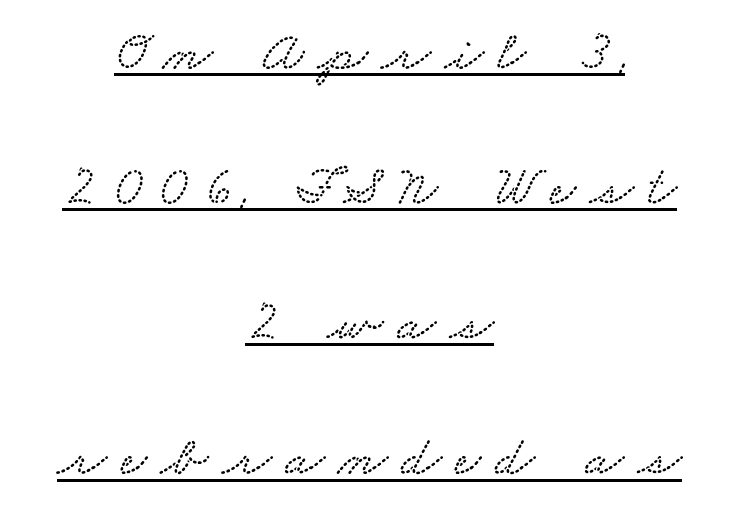
The image shows 57 px wide type; set centered, loose line spacing (2.37x), unusually wide letter spacing (+0.24 em), underlined; low stroke contrast and a small x-height.
